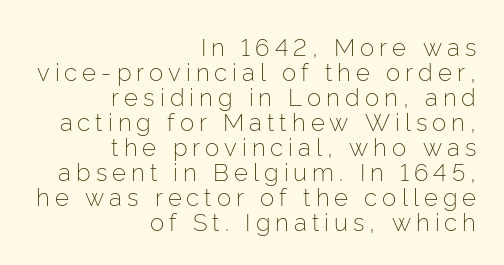
A typesetter would call this heavily tracked-out type. You could barely slide anything between these rows. One-word summary of the alignment: right. Tall strokes in this sample are plumb rather than angled.
